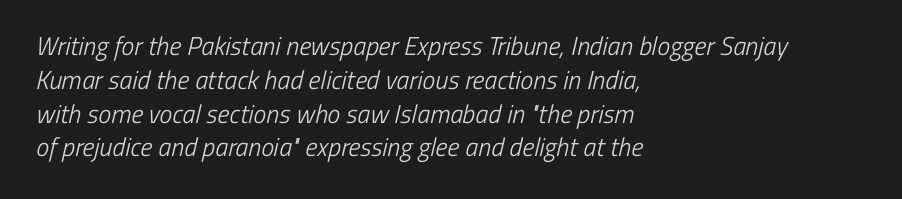
Heaviness? Minimal to ordinary, like unemphasized prose. The lines sit at an ordinary, default distance from one another. Nobody touched the tracking dial on this one. Line beginnings align vertically; line endings do not.
